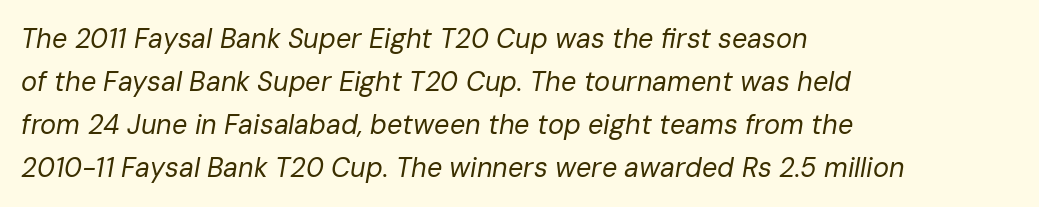
{"italic": "yes", "lean": "right", "slant_degrees": 10, "bold": "no", "underline": "no", "align": "left", "line_spacing": "normal", "line_spacing_ratio": 1.59, "letter_spacing": "normal", "letter_spacing_em": 0.0, "glyph_px": 27}
